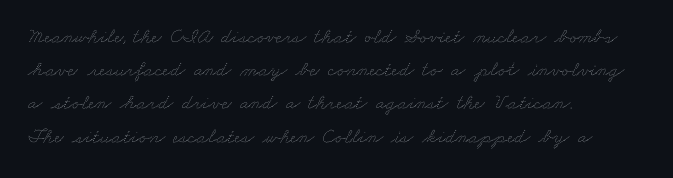
{"bold": "no", "underline": "no", "align": "left", "line_spacing": "normal", "line_spacing_ratio": 1.58, "letter_spacing": "normal", "letter_spacing_em": 0.0, "glyph_px": 21}
